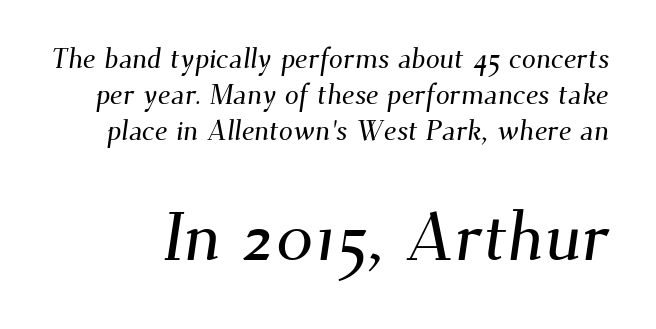
{"serif": "yes", "width": "normal", "stroke_contrast": "medium", "x_height": "small", "monospaced": "no", "underline": "no", "line_spacing": "normal", "line_spacing_ratio": 1.28, "letter_spacing": "normal", "letter_spacing_em": 0.0, "larger_block": "second", "size_ratio": 2.46, "glyph_px": 69}
